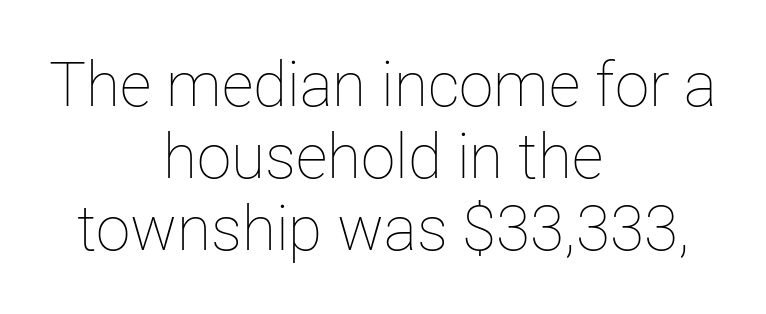
{"italic": "no", "bold": "no", "weight": "thin", "width": "normal", "stroke_contrast": "low", "x_height": "medium", "monospaced": "no", "underline": "no", "align": "center", "line_spacing_ratio": 1.16, "letter_spacing": "normal", "letter_spacing_em": 0.0, "glyph_px": 62}
